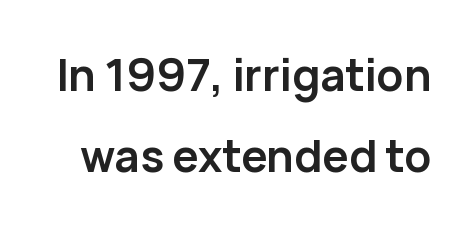
Unlike a traditional serif, this face leaves its strokes unadorned. Plain, unruled lines of type. A roman cut, with each character standing at attention. These lines carry a lot of weight — the face is fully bold. The letters advance in unequal steps, a hallmark of proportional type.
